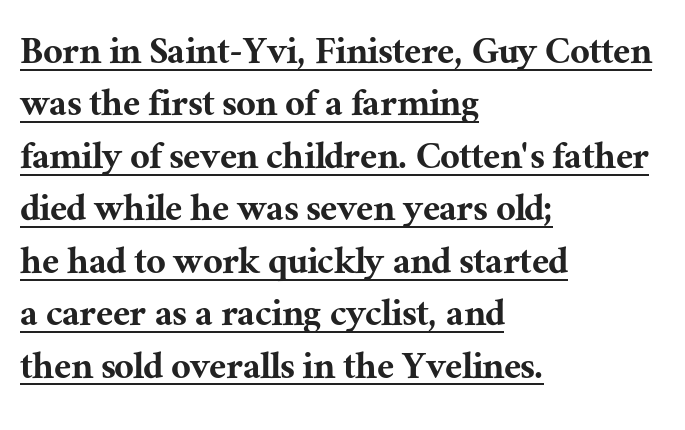
{"serif": "yes", "italic": "no", "width": "normal", "stroke_contrast": "medium", "x_height": "medium", "monospaced": "no", "underline": "yes", "align": "left", "line_spacing_ratio": 1.22, "letter_spacing": "normal", "letter_spacing_em": 0.0, "glyph_px": 43}
